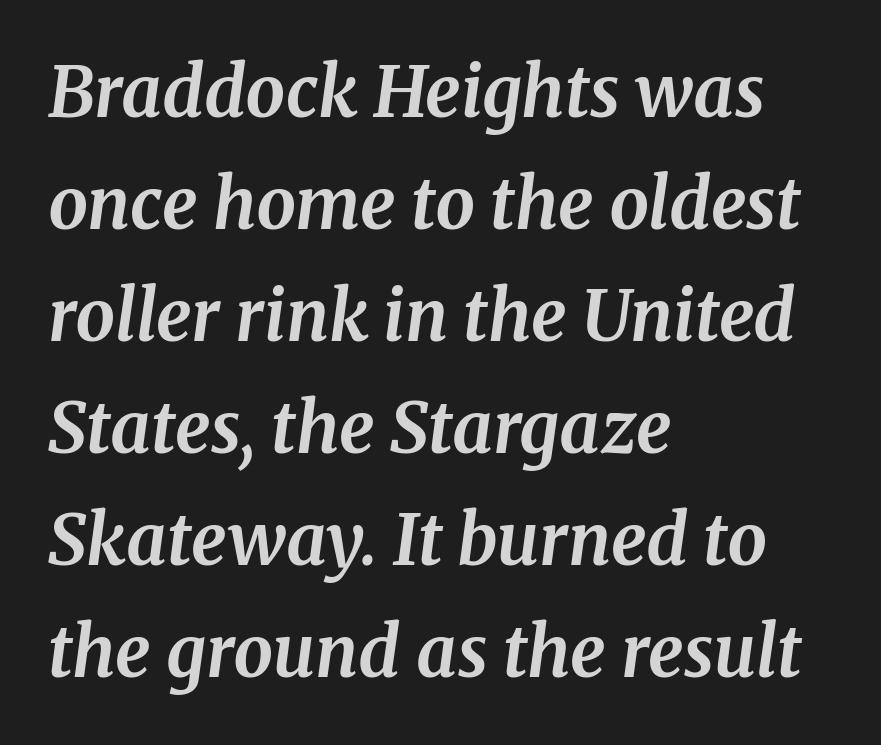
{"serif": "yes", "italic": "yes", "lean": "right", "slant_degrees": 8, "bold": "yes", "weight": "bold", "width": "normal", "stroke_contrast": "medium", "x_height": "medium", "monospaced": "no", "underline": "no", "align": "left", "line_spacing": "normal", "line_spacing_ratio": 1.6, "letter_spacing": "normal", "letter_spacing_em": 0.0, "glyph_px": 70}
